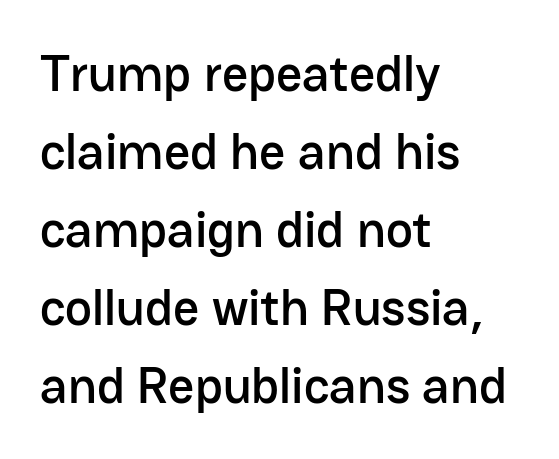
Honestly, the letter spacing is just normal — you wouldn't notice it. Is this a sans? Yes — the strokes have no serifs. The glyphs are unaccompanied by any horizontal stroke below them. The lines are quadded left. This sample has the flowing, uneven cadence of proportional lettering.
